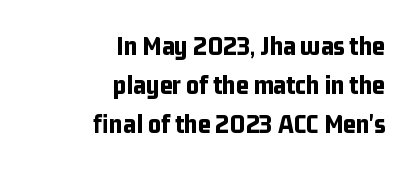
{"serif": "no", "italic": "no", "bold": "yes", "weight": "bold", "width": "condensed", "stroke_contrast": "low", "x_height": "medium", "monospaced": "no", "underline": "no", "align": "right", "line_spacing": "normal", "line_spacing_ratio": 1.4, "letter_spacing": "normal", "letter_spacing_em": 0.0, "glyph_px": 28}
